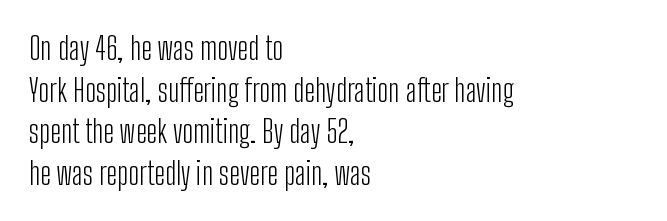
The image shows 31 px light, condensed sans-serif type, upright; set left-aligned, normal line spacing (1.34x), normal letter spacing, not underlined; low stroke contrast and a medium x-height.
